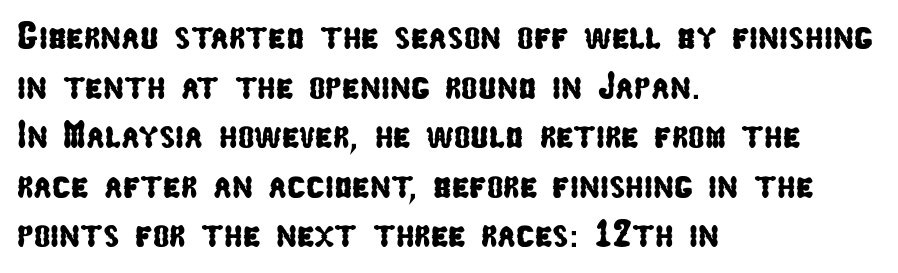
{"serif": "no", "width": "condensed", "stroke_contrast": "low", "x_height": "medium", "monospaced": "no", "underline": "no", "align": "left", "line_spacing": "normal", "line_spacing_ratio": 1.27, "letter_spacing": "normal", "letter_spacing_em": 0.0, "glyph_px": 39}
